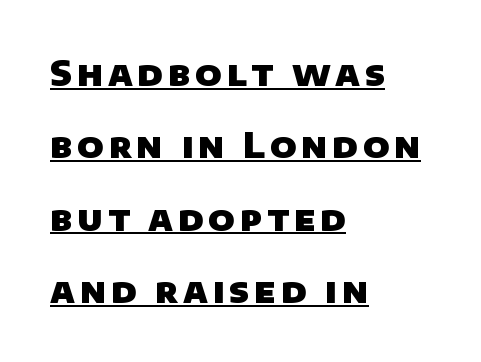
{"serif": "no", "bold": "yes", "weight": "heavy", "width": "normal", "stroke_contrast": "low", "x_height": "large", "monospaced": "no", "underline": "yes", "align": "left", "line_spacing": "loose", "line_spacing_ratio": 2.13, "glyph_px": 34}
